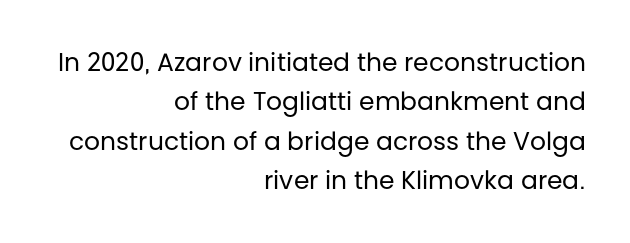
Just letters on the line, the space beneath them empty. The passage shown is not bold in any degree. A typesetter would mark this as roman, not italic. Quick note: interline space is typical.
